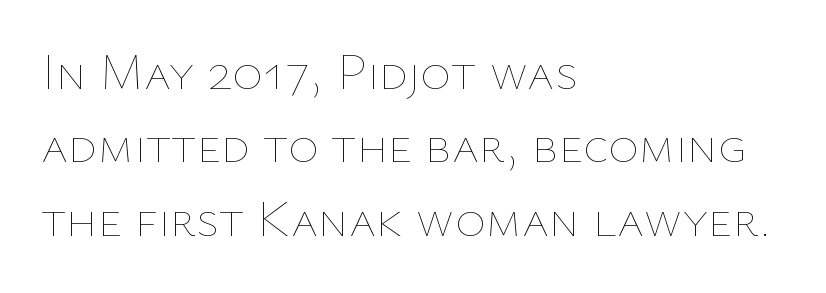
Q: Is the text bold? A: No.
Q: Is the text italic (slanted)? A: No, it is upright.
Q: Is the text underlined? A: No.
Q: How is the paragraph aligned? A: Left-aligned.
Q: Is the spacing between letters normal or unusually wide? A: Normal.
Q: Is the spacing between lines tight, normal or loose? A: Normal.
Q: Width (condensed, normal, or wide)? A: Normal.
Q: Stroke contrast? A: Low.
Q: x-height? A: Medium.
Q: Monospaced? A: No.
